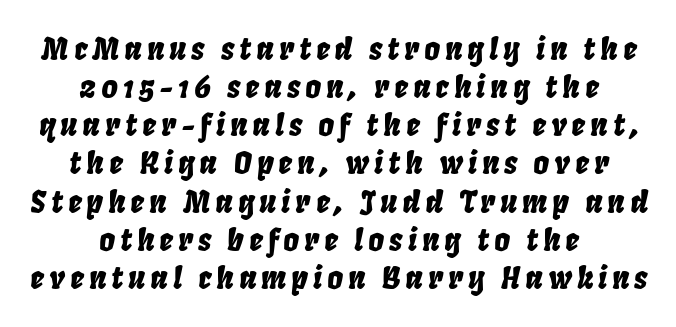
Q: Is the text italic (slanted)? A: Yes, it leans right by about 8 degrees.
Q: Is the text underlined? A: No.
Q: How is the paragraph aligned? A: Centered.
Q: Width (condensed, normal, or wide)? A: Condensed.
Q: Stroke contrast? A: Low.
Q: x-height? A: Large.
Q: Monospaced? A: No.
